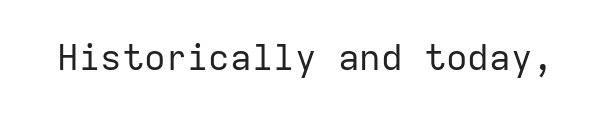
The image shows 36 px regular-weight sans-serif type, upright, monospaced; set normal letter spacing, not underlined; low stroke contrast and a medium x-height.
